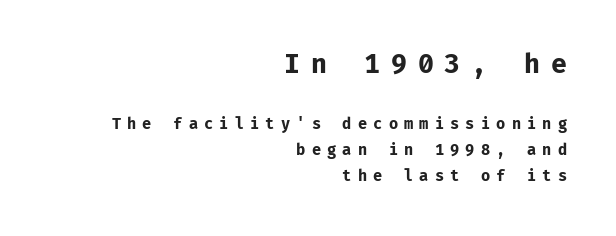
The image shows 26 px bold type, upright; set right-aligned, line spacing 1.74x, unusually wide letter spacing (+0.41 em), not underlined; the first (top) block is 1.73x larger.
